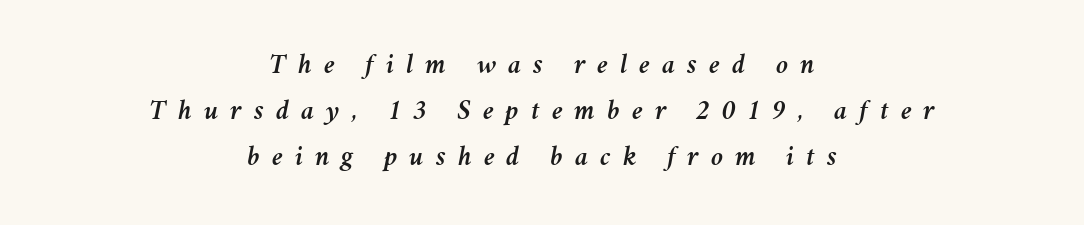
Q: Is the text italic (slanted)? A: Yes, it leans right by about 11 degrees.
Q: Is the text underlined? A: No.
Q: How is the paragraph aligned? A: Centered.
Q: Is the spacing between letters normal or unusually wide? A: Unusually wide.
Q: Is the spacing between lines tight, normal or loose? A: Normal.
Q: Width (condensed, normal, or wide)? A: Normal.
Q: Stroke contrast? A: Medium.
Q: x-height? A: Medium.
Q: Monospaced? A: No.
